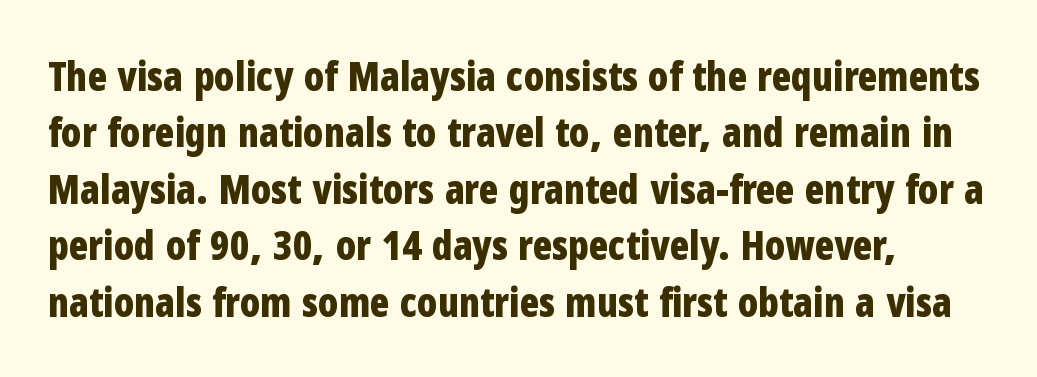
The zone under the glyphs is completely vacant. Think of a printed novel: that variable character pitch is what you see here. You can tell from the bare stems that sans-serif type was used. These lines carry a lot of weight — the face is fully bold.
